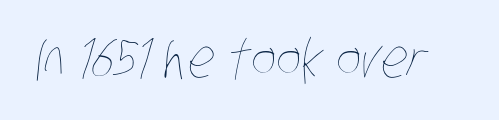
Between one letter and the next there's only the usual sliver of space. Unbolded letterforms with no extra heft. The face used here is proportionally spaced, like ordinary book or web type. Anything drawn beneath the words? Only blank space.
